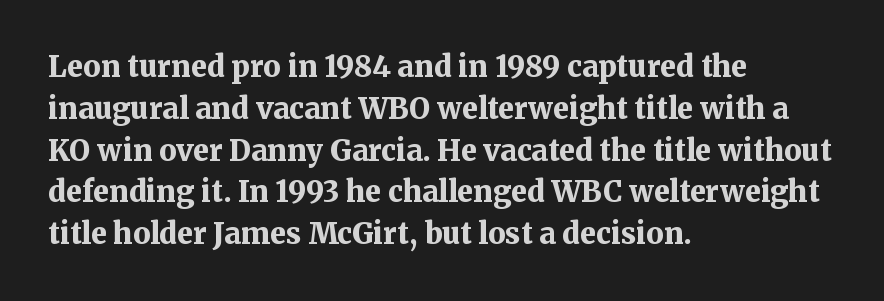
{"serif": "yes", "italic": "no", "bold": "yes", "weight": "bold", "width": "normal", "stroke_contrast": "medium", "x_height": "medium", "monospaced": "no", "underline": "no", "align": "left", "line_spacing": "normal", "line_spacing_ratio": 1.44, "letter_spacing": "normal", "letter_spacing_em": 0.0, "glyph_px": 29}
